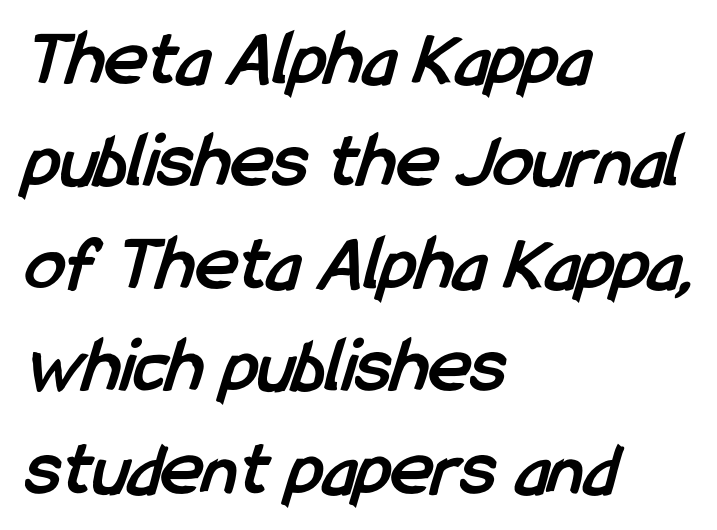
Proportional: the letters do not fall into vertical columns. Evenly set lines give the paragraph a standard silhouette. This sample uses a sans-serif face. What weight is shown? A full bold with thick strokes.
